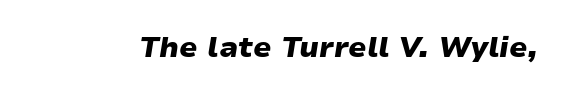
{"italic": "yes", "lean": "right", "slant_degrees": 9, "bold": "yes", "weight": "heavy", "width": "wide", "stroke_contrast": "low", "x_height": "medium", "monospaced": "no", "underline": "no", "letter_spacing": "normal", "letter_spacing_em": 0.0, "glyph_px": 29}
